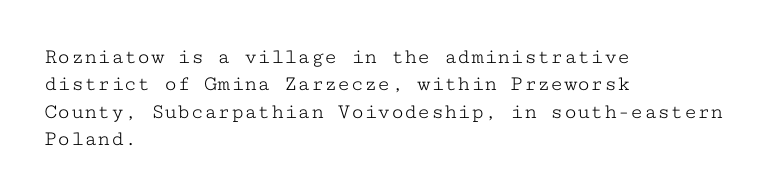
Rendered with straight, roman letterforms. Weight: not bold — regular or lighter. Words appear dense and cohesive because spacing is normal. Horizontal alignment here is leftward, the default for most running prose. A clean baseline with only descenders dipping below it.
